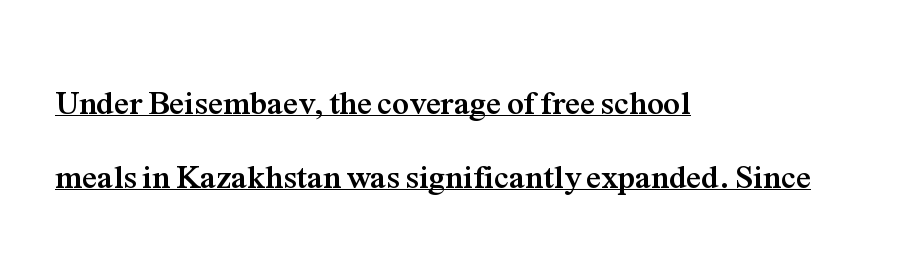
The image shows 33 px semibold serif type, upright; set left-aligned, loose line spacing (2.24x), normal letter spacing, underlined; medium stroke contrast and a medium x-height.
